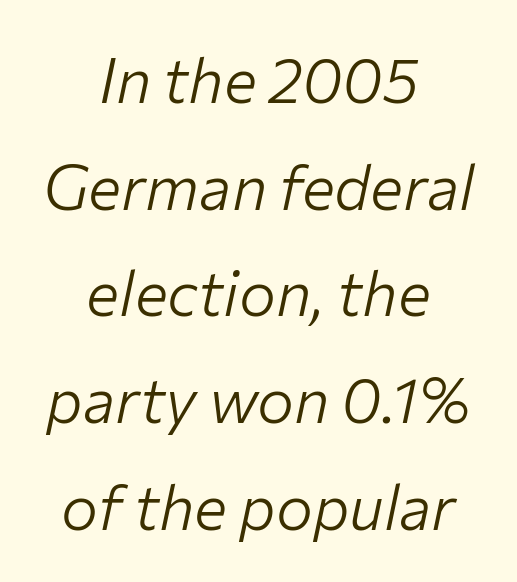
Q: Is the text bold? A: No.
Q: Is the text italic (slanted)? A: Yes, it leans right by about 12 degrees.
Q: Is the text underlined? A: No.
Q: How is the paragraph aligned? A: Centered.
Q: Is the spacing between letters normal or unusually wide? A: Normal.
Q: Width (condensed, normal, or wide)? A: Normal.
Q: Stroke contrast? A: Low.
Q: x-height? A: Medium.
Q: Monospaced? A: No.
